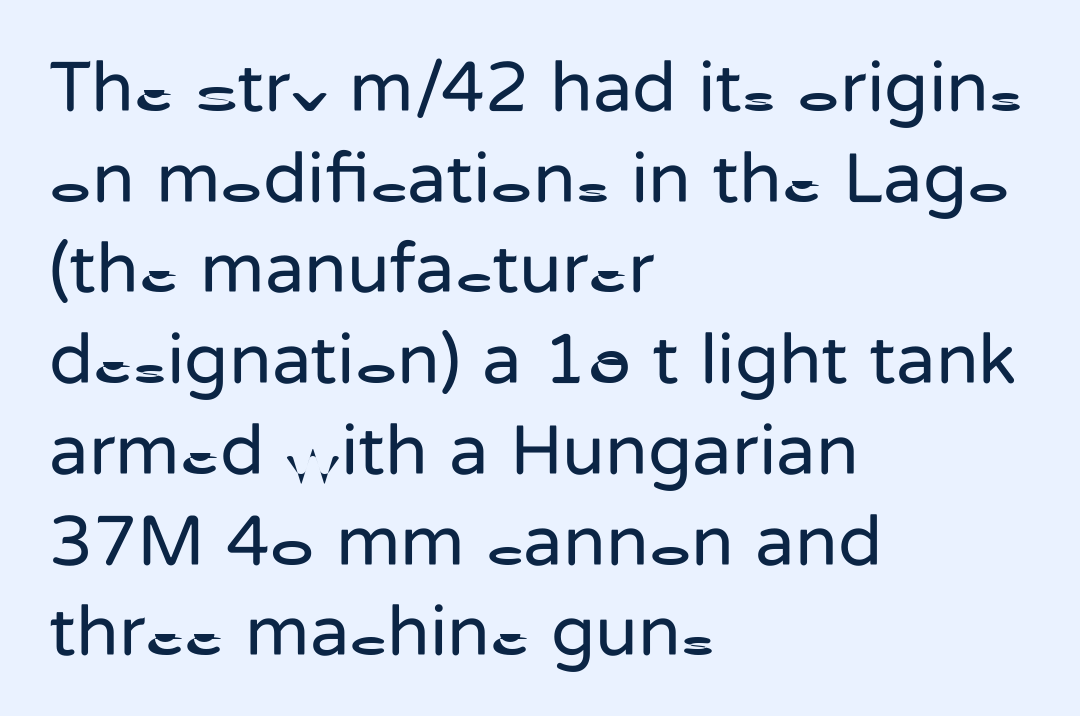
{"serif": "no", "italic": "no", "bold": "no", "weight": "regular", "width": "normal", "stroke_contrast": "low", "x_height": "medium", "monospaced": "no", "underline": "no", "align": "left", "line_spacing": "normal", "line_spacing_ratio": 1.26, "letter_spacing": "normal", "letter_spacing_em": 0.0, "glyph_px": 72}
